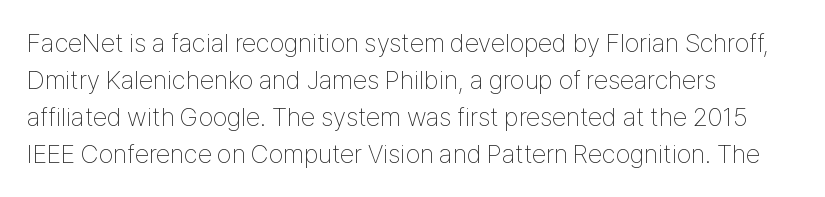
Q: Is the text bold? A: No.
Q: Is the text italic (slanted)? A: No, it is upright.
Q: Is the text underlined? A: No.
Q: How is the paragraph aligned? A: Left-aligned.
Q: Is the spacing between letters normal or unusually wide? A: Normal.
Q: Is the spacing between lines tight, normal or loose? A: Normal.
